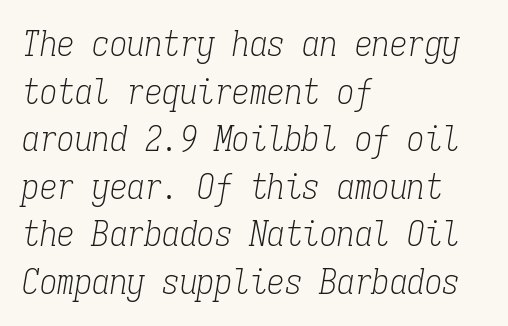
The image shows 35 px light, condensed serif type, italic (leaning right), monospaced; set left-aligned, normal line spacing (1.36x), normal letter spacing, not underlined; low stroke contrast and a medium x-height.
